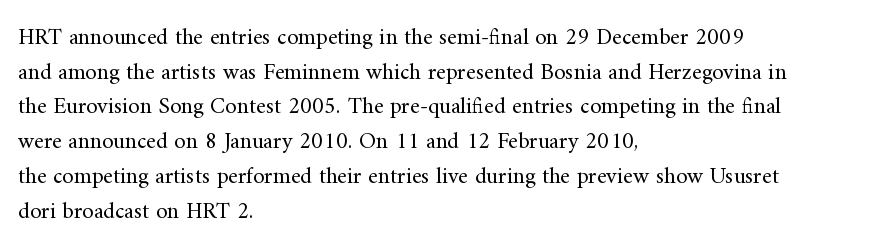
The image shows 23 px text type, upright; set left-aligned, normal line spacing (1.51x), normal letter spacing, not underlined.
